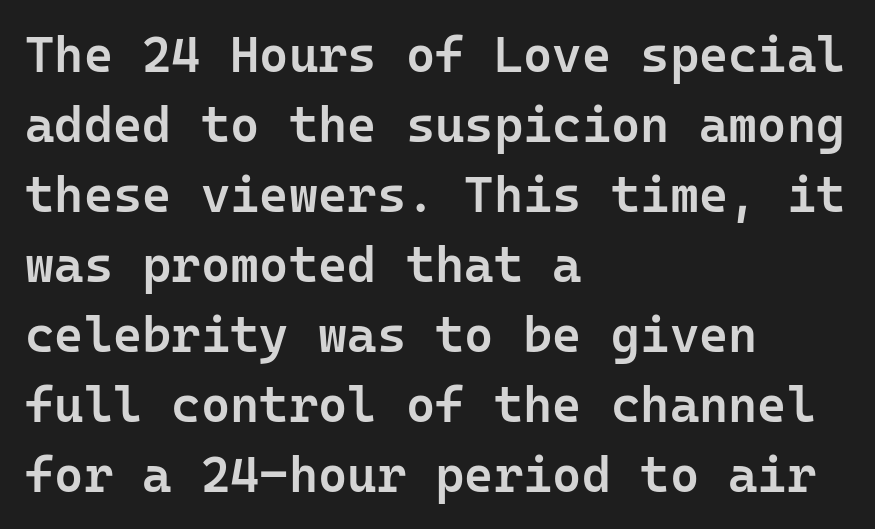
{"serif": "no", "italic": "no", "bold": "semi", "weight": "semibold", "width": "normal", "stroke_contrast": "low", "x_height": "medium", "monospaced": "yes", "underline": "no", "align": "left", "line_spacing": "normal", "line_spacing_ratio": 1.4, "letter_spacing": "normal", "letter_spacing_em": 0.0, "glyph_px": 50}
